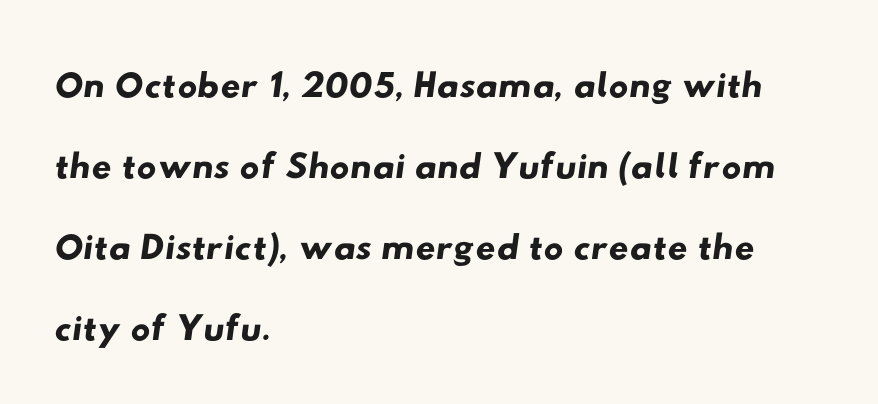
The image shows 55 px wide sans-serif type; set left-aligned, normal line spacing (1.47x), normal letter spacing, not underlined; low stroke contrast and a small x-height.
